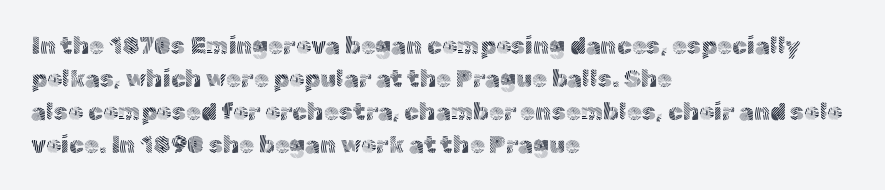
The image shows 24 px text type, upright; set left-aligned, normal line spacing (1.37x), normal letter spacing, not underlined.
